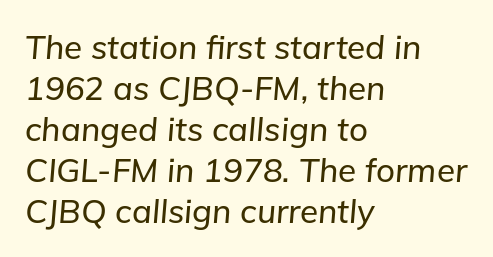
Q: Is the text italic (slanted)? A: Yes, it leans right by about 5 degrees.
Q: Is the text underlined? A: No.
Q: How is the paragraph aligned? A: Left-aligned.
Q: Is the spacing between letters normal or unusually wide? A: Normal.
Q: Width (condensed, normal, or wide)? A: Normal.
Q: Stroke contrast? A: Low.
Q: x-height? A: Medium.
Q: Monospaced? A: No.
